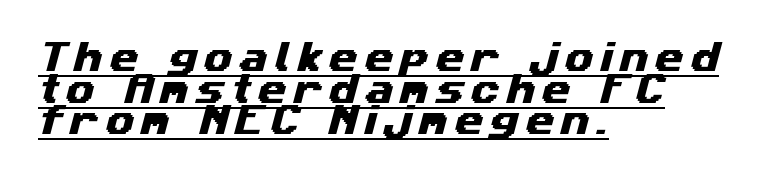
Q: Is the typeface a serif or a sans-serif typeface? A: Sans-serif.
Q: Is the text underlined? A: Yes.
Q: How is the paragraph aligned? A: Left-aligned.
Q: Is the spacing between letters normal or unusually wide? A: Unusually wide.
Q: Is the spacing between lines tight, normal or loose? A: Tight.
Q: Width (condensed, normal, or wide)? A: Wide.
Q: Stroke contrast? A: Medium.
Q: x-height? A: Medium.
Q: Monospaced? A: No.
